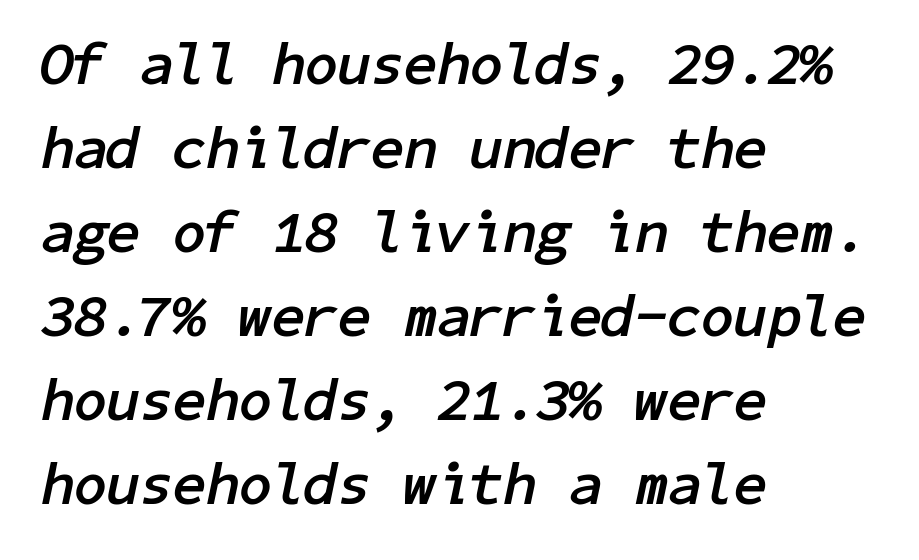
Q: Is the text bold? A: Yes.
Q: Is the text italic (slanted)? A: Yes, it leans right by about 11 degrees.
Q: Is the text underlined? A: No.
Q: How is the paragraph aligned? A: Left-aligned.
Q: Is the spacing between letters normal or unusually wide? A: Normal.
Q: Is the spacing between lines tight, normal or loose? A: Normal.
Q: Width (condensed, normal, or wide)? A: Normal.
Q: Stroke contrast? A: Low.
Q: x-height? A: Medium.
